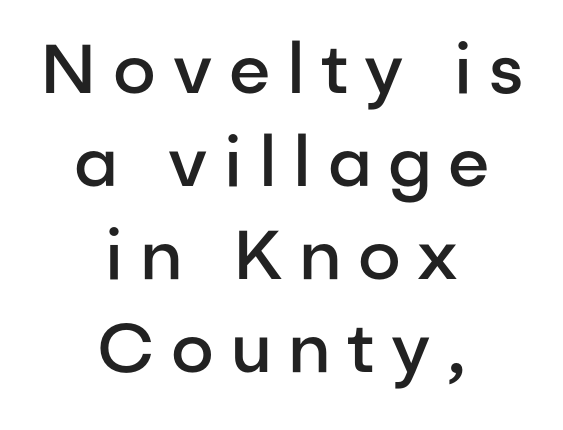
{"serif": "no", "italic": "no", "bold": "semi", "weight": "semibold", "width": "normal", "stroke_contrast": "low", "x_height": "medium", "monospaced": "no", "underline": "no", "align": "center", "line_spacing": "normal", "line_spacing_ratio": 1.35, "letter_spacing": "wide", "letter_spacing_em": 0.24, "glyph_px": 69}
